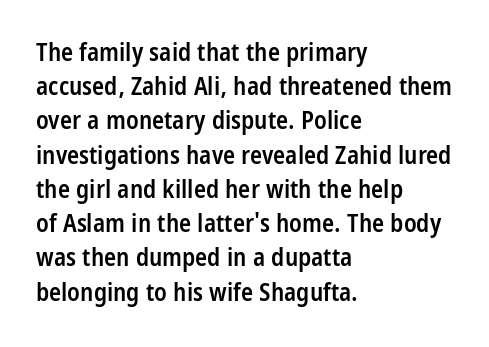
The image shows 25 px text type, upright; set left-aligned, normal line spacing (1.37x), normal letter spacing, not underlined.
